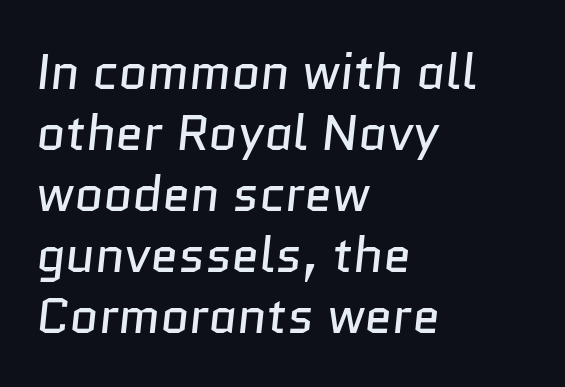
{"serif": "no", "bold": "no", "weight": "regular", "width": "normal", "stroke_contrast": "low", "x_height": "medium", "monospaced": "no", "underline": "no", "align": "left", "line_spacing_ratio": 1.22, "letter_spacing": "normal", "letter_spacing_em": 0.0, "glyph_px": 50}
